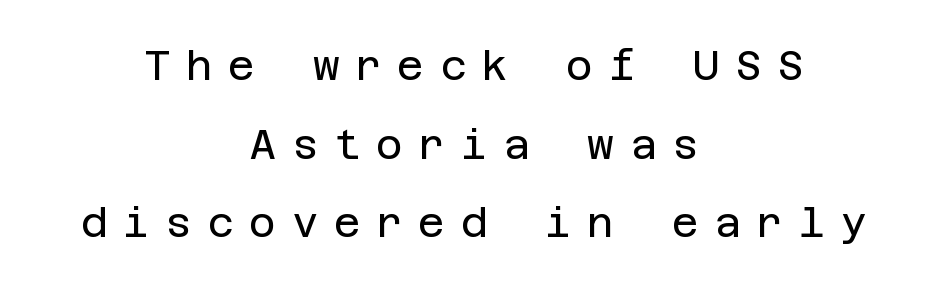
Type without underlining. It's the straight-up-and-down kind of type. Examine the stroke ends and you'll find no serifs. The horizontal fit of the characters is loose and conspicuously gappy. Summary of weight: not heavy and not bold. These lines stack symmetrically, like a column narrowing and widening about its center.
